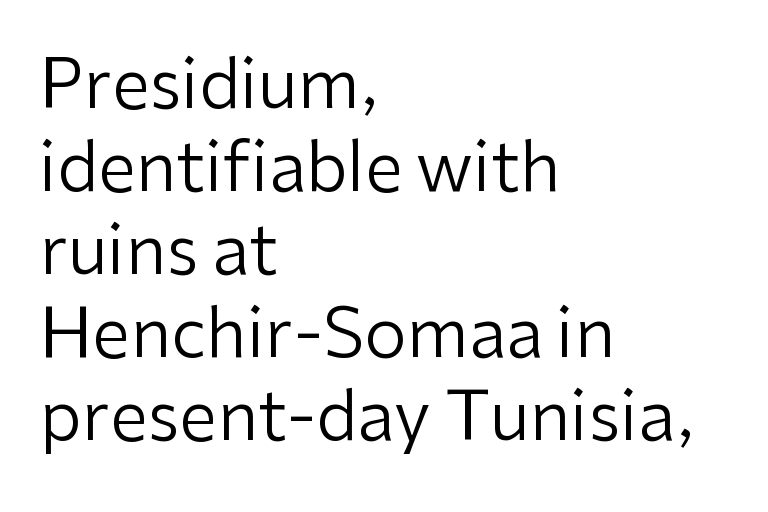
Q: Is the text bold? A: No.
Q: Is the text italic (slanted)? A: No, it is upright.
Q: Is the typeface a serif or a sans-serif typeface? A: Sans-serif.
Q: Is the text underlined? A: No.
Q: How is the paragraph aligned? A: Left-aligned.
Q: Is the spacing between letters normal or unusually wide? A: Normal.
Q: Width (condensed, normal, or wide)? A: Normal.
Q: Stroke contrast? A: Low.
Q: x-height? A: Medium.
Q: Monospaced? A: No.
